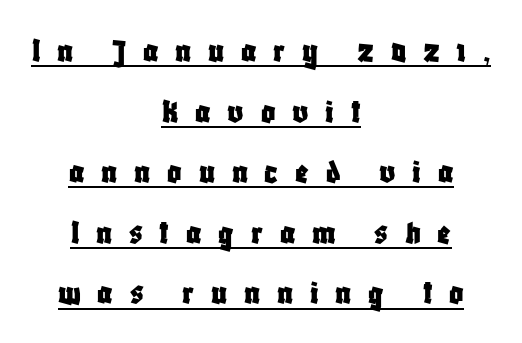
The string is rendered with underlining switched on. Spacing between characters has been opened up far beyond the box default. When letters stand straight like this, we call the style roman or upright. This sample has the flowing, uneven cadence of proportional lettering.
